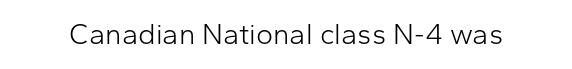
Type without underlining. Are there feet on the stems? There aren't — it's a sans. Spacing verdict: proportional, widths tailored to each character. The letterforms sit shoulder to shoulder at normal distance. The specimen reads as upright at a glance. The strokes carry an ordinary text weight at most.
